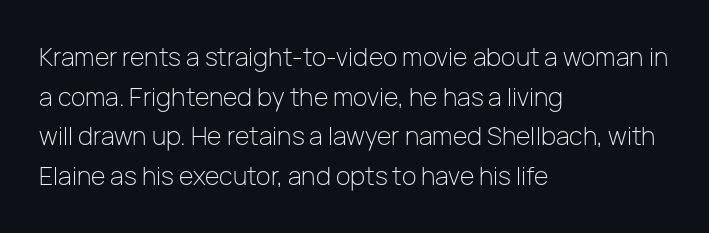
{"italic": "no", "bold": "no", "underline": "no", "align": "left", "line_spacing": "normal", "line_spacing_ratio": 1.59, "letter_spacing": "normal", "letter_spacing_em": 0.0, "glyph_px": 25}
